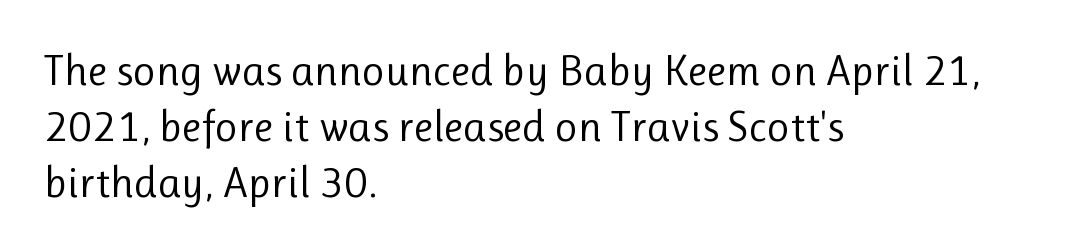
The image shows 44 px regular-weight sans-serif type, upright; set left-aligned, normal line spacing (1.27x), normal letter spacing, not underlined; low stroke contrast and a medium x-height.
